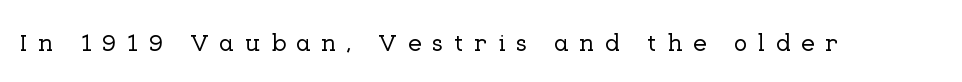
The image shows 25 px text type, upright; set unusually wide letter spacing (+0.42 em), not underlined.
